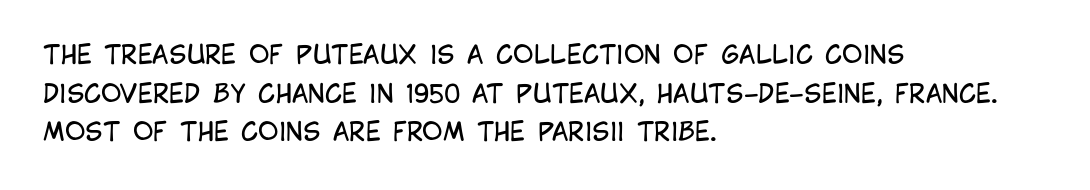
{"italic": "no", "bold": "no", "underline": "no", "align": "left", "line_spacing": "normal", "line_spacing_ratio": 1.55, "letter_spacing": "normal", "letter_spacing_em": 0.0, "glyph_px": 25}
